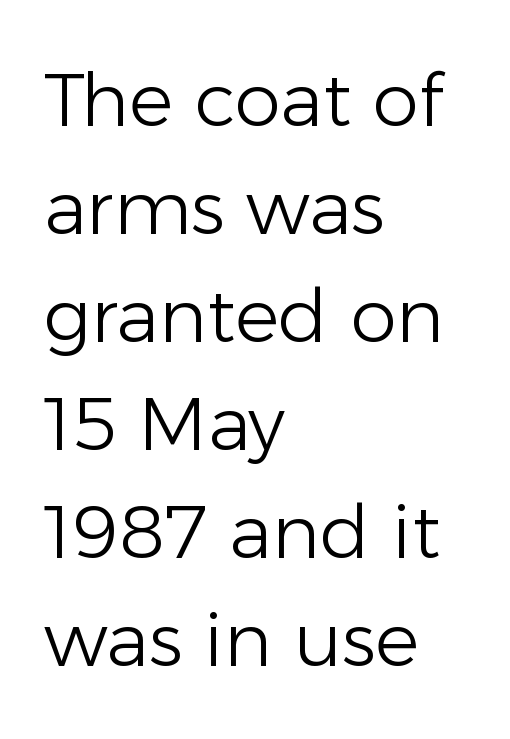
{"serif": "no", "italic": "no", "bold": "no", "weight": "light", "width": "normal", "stroke_contrast": "low", "x_height": "medium", "monospaced": "no", "underline": "no", "align": "left", "line_spacing": "normal", "line_spacing_ratio": 1.46, "letter_spacing": "normal", "letter_spacing_em": 0.0, "glyph_px": 74}
